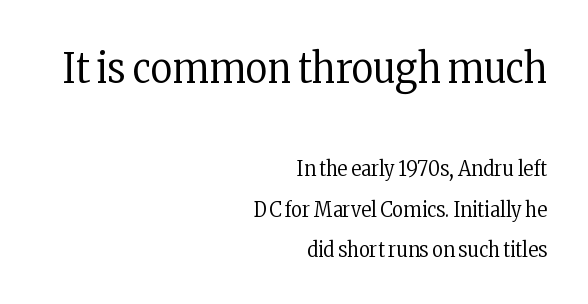
In terms of posture, this sample is upright. Stem width sits at or under what a default text font uses. Lines of text with bare space underneath. Do the characters align in a grid? No, the font is proportional. The type family on display is of the serif kind.
